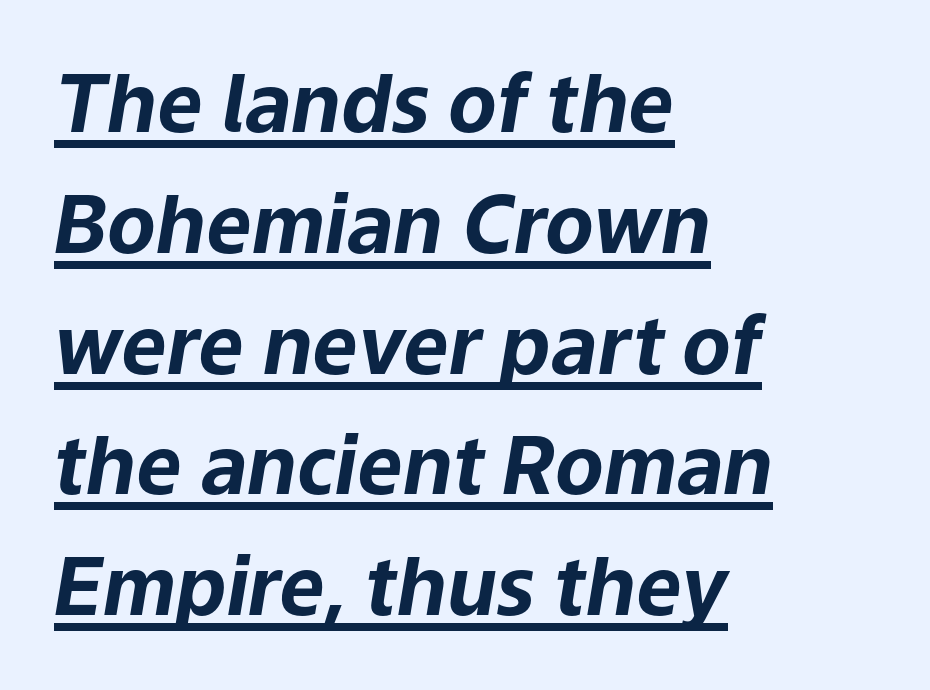
Posture: slanted. Typesetter's note: full bold, strokes at maximum text heaviness. The passage shown is typed in a proportional face where columns would drift. The passage shown has conventional tracking throughout. In CSS terms this would be text-align: left.
